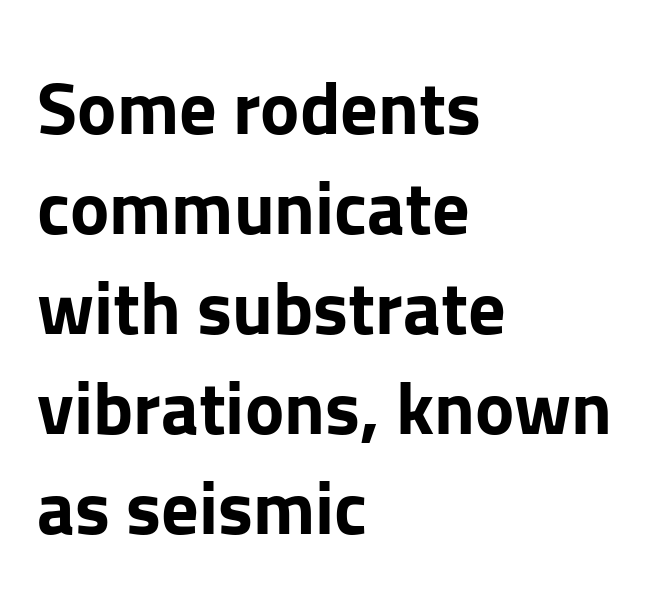
The image shows 74 px bold sans-serif type, upright; set left-aligned, normal line spacing (1.35x), normal letter spacing, not underlined; low stroke contrast and a medium x-height.
